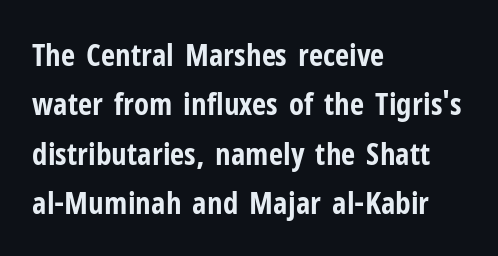
The image shows 31 px bold, condensed sans-serif type, upright; set left-aligned, normal line spacing (1.59x), normal letter spacing, not underlined; low stroke contrast and a medium x-height.
